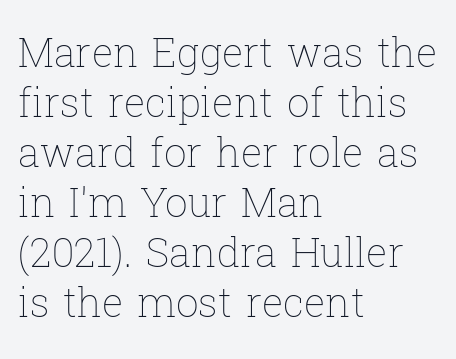
Q: Is the text bold? A: No.
Q: Is the text italic (slanted)? A: No, it is upright.
Q: Is the text underlined? A: No.
Q: How is the paragraph aligned? A: Left-aligned.
Q: Is the spacing between letters normal or unusually wide? A: Normal.
Q: Is the spacing between lines tight, normal or loose? A: Normal.
Q: Width (condensed, normal, or wide)? A: Normal.
Q: Stroke contrast? A: Low.
Q: x-height? A: Medium.
Q: Monospaced? A: No.
